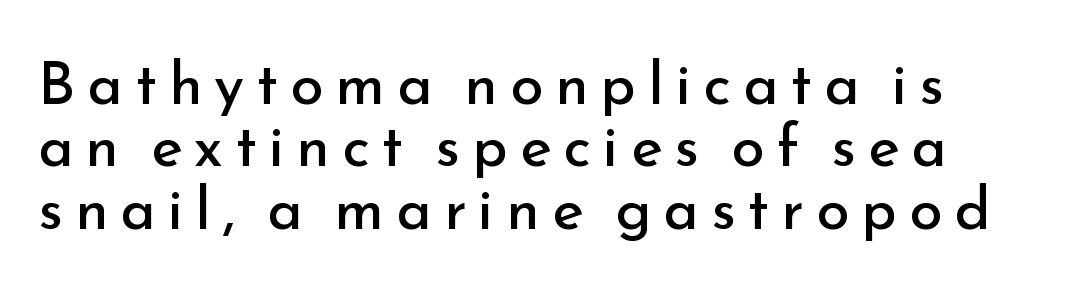
{"serif": "no", "italic": "no", "bold": "no", "weight": "regular", "width": "normal", "stroke_contrast": "low", "x_height": "small", "monospaced": "no", "underline": "no", "line_spacing": "tight", "line_spacing_ratio": 1.04, "letter_spacing": "wide", "letter_spacing_em": 0.2, "glyph_px": 60}
